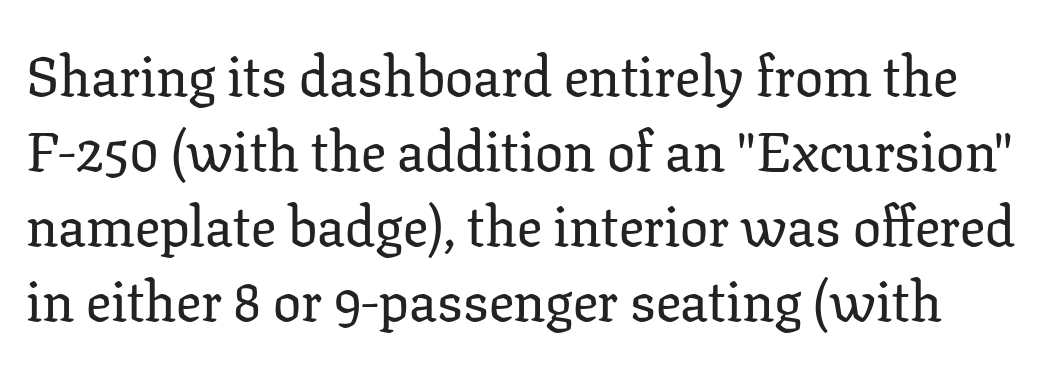
{"serif": "yes", "italic": "no", "width": "normal", "stroke_contrast": "low", "x_height": "medium", "monospaced": "no", "underline": "no", "line_spacing": "normal", "line_spacing_ratio": 1.34, "letter_spacing": "normal", "letter_spacing_em": 0.0, "glyph_px": 56}
